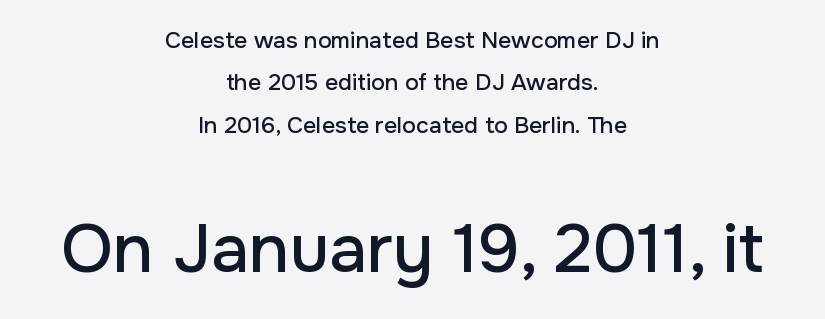
{"serif": "no", "italic": "no", "width": "normal", "stroke_contrast": "low", "x_height": "medium", "monospaced": "no", "underline": "no", "align": "center", "line_spacing_ratio": 1.84, "letter_spacing": "normal", "letter_spacing_em": 0.0, "larger_block": "second", "size_ratio": 2.96, "glyph_px": 68}
